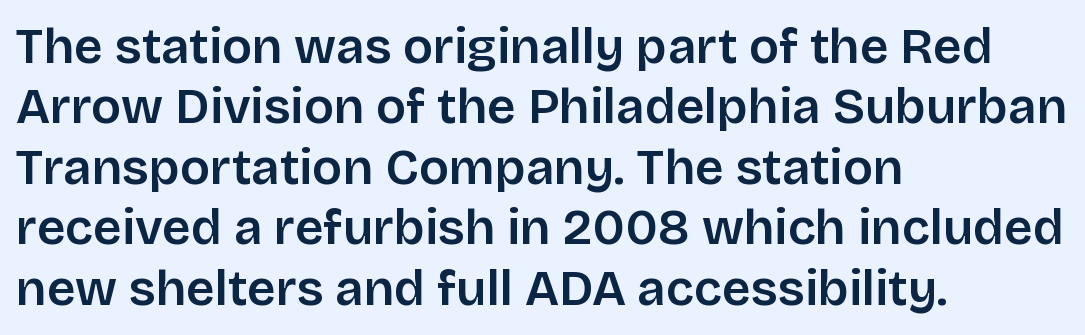
Q: Is the text italic (slanted)? A: No, it is upright.
Q: Is the typeface a serif or a sans-serif typeface? A: Sans-serif.
Q: Is the text underlined? A: No.
Q: How is the paragraph aligned? A: Left-aligned.
Q: Is the spacing between letters normal or unusually wide? A: Normal.
Q: Width (condensed, normal, or wide)? A: Normal.
Q: Stroke contrast? A: Low.
Q: x-height? A: Large.
Q: Monospaced? A: No.
